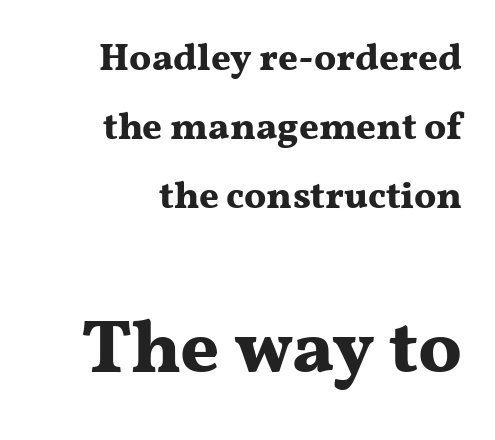
The image shows 75 px bold, wide serif type, upright; set right-aligned, line spacing 1.82x, normal letter spacing, not underlined; the second (bottom) block is 1.97x larger; medium stroke contrast and a medium x-height.
